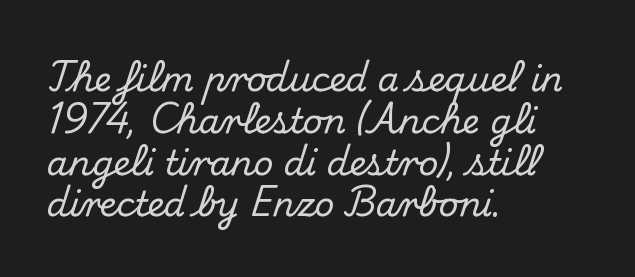
The image shows 34 px serif type; set left-aligned, line spacing 1.23x, normal letter spacing, not underlined; medium stroke contrast and a small x-height.
